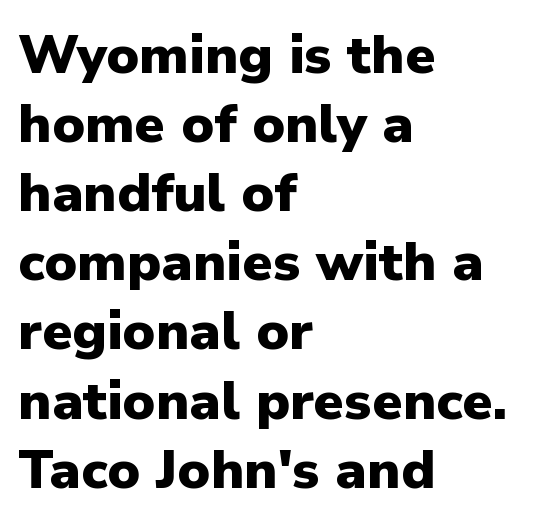
The image shows 54 px heavy sans-serif type, upright; set left-aligned, normal line spacing (1.28x), normal letter spacing, not underlined; low stroke contrast and a medium x-height.
